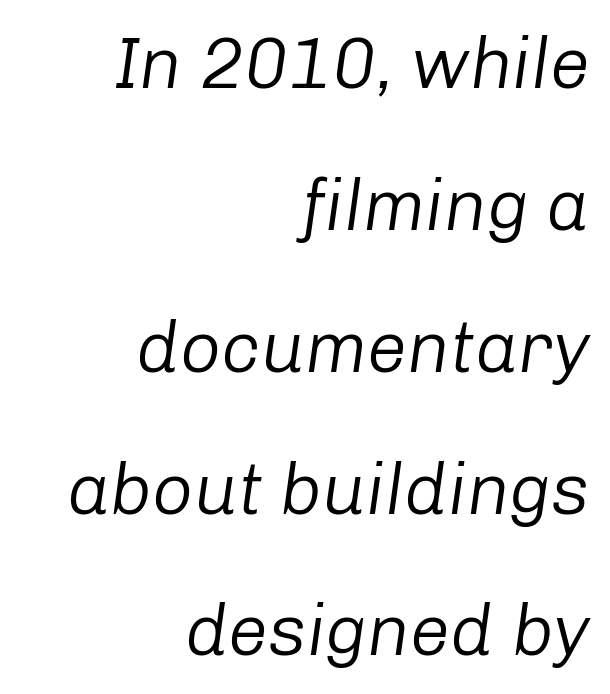
Leading: increased. No extra ink here — the face is not bold. Think of a printed novel: that variable character pitch is what you see here. Italic: yes, the glyphs are oblique.
